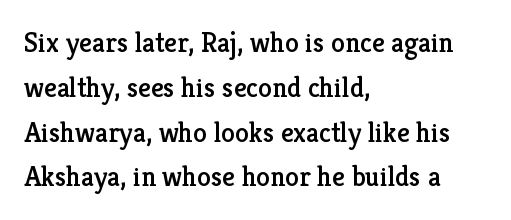
Character widths vary here, with narrow letters taking less room than wide ones. The leading is moderate, giving the passage an even texture. Anything drawn beneath the words? Only blank space. Ordinary non-slanted type is in use. Small tapered or slab feet sit at the stroke ends, so this counts as serif.
